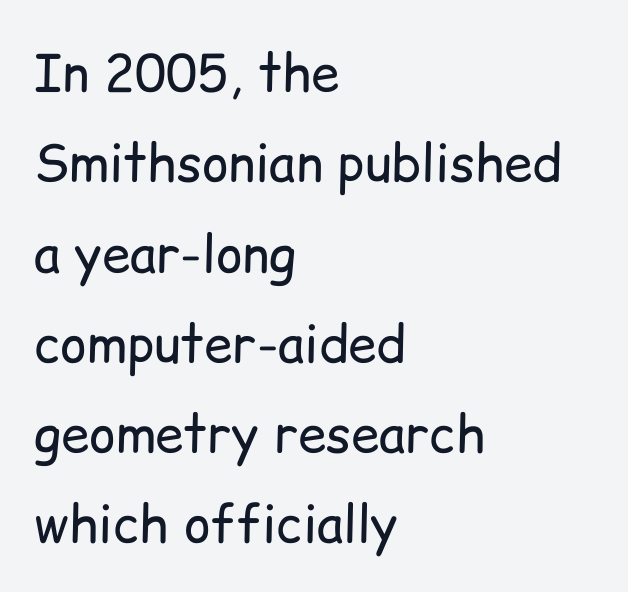
The horizontal fit of the characters is conventional and even. What kind of face is this? One without serifs — a sans. This sample has the flowing, uneven cadence of proportional lettering. Quick note: not italic, upright. The passage shown is not bold in any degree. The gap between lines stays unmarked.
